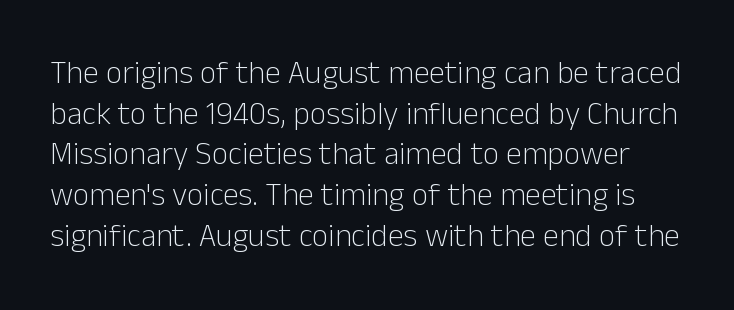
{"serif": "no", "italic": "no", "bold": "no", "weight": "light", "width": "normal", "stroke_contrast": "low", "x_height": "medium", "monospaced": "no", "underline": "no", "line_spacing": "normal", "line_spacing_ratio": 1.27, "letter_spacing": "normal", "letter_spacing_em": 0.0, "glyph_px": 32}
